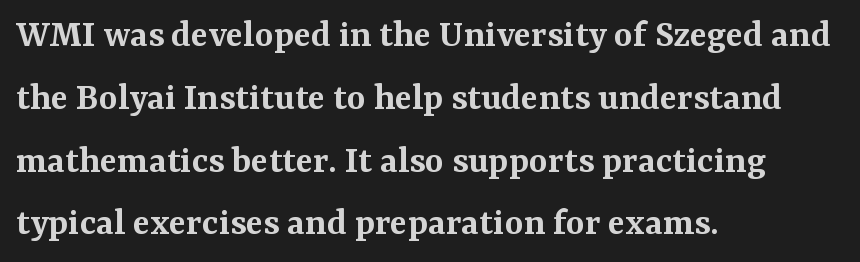
Short and long lines alike share a common starting point at left. Nope, not italic — everything's standing straight. Think of a printed novel: that variable character pitch is what you see here. The gaps between neighbouring characters are ordinary and unremarkable. Descenders are the only things crossing below the line. Look at the bottom of the vertical strokes: they flare into serifs here.
